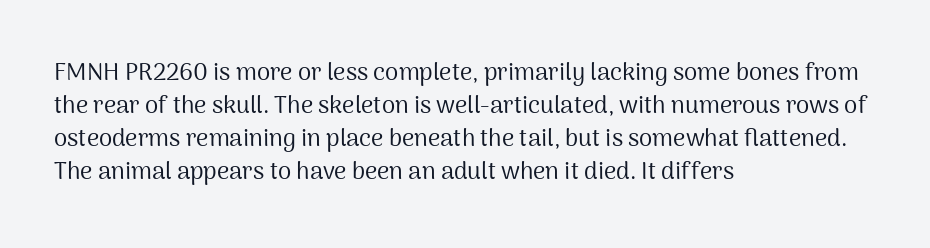
Q: Is the text bold? A: No.
Q: Is the text italic (slanted)? A: No, it is upright.
Q: Is the text underlined? A: No.
Q: How is the paragraph aligned? A: Left-aligned.
Q: Is the spacing between letters normal or unusually wide? A: Normal.
Q: Is the spacing between lines tight, normal or loose? A: Normal.
